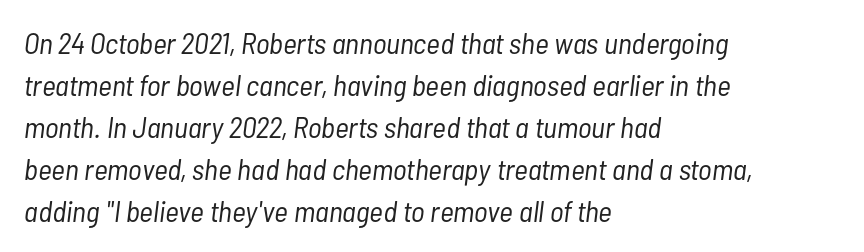
{"italic": "yes", "lean": "right", "slant_degrees": 7, "bold": "no", "weight": "light", "width": "condensed", "stroke_contrast": "low", "x_height": "medium", "monospaced": "no", "underline": "no", "align": "left", "line_spacing": "normal", "line_spacing_ratio": 1.4, "letter_spacing": "normal", "letter_spacing_em": 0.0, "glyph_px": 30}
